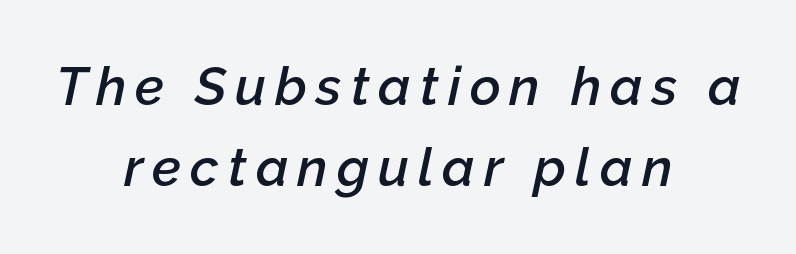
The image shows 53 px semibold type, italic (leaning right); set centered, normal line spacing (1.52x), not underlined; low stroke contrast and a medium x-height.
